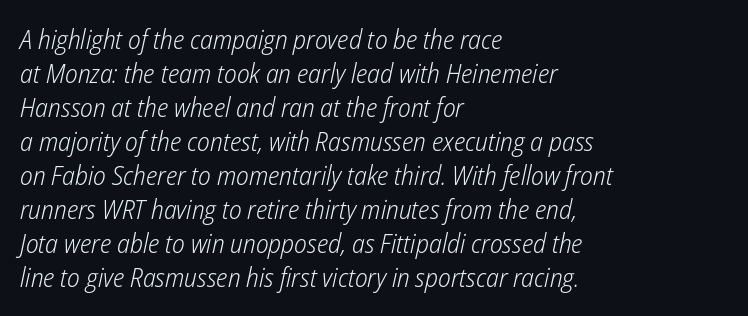
{"italic": "yes", "lean": "right", "slant_degrees": 12, "bold": "no", "underline": "no", "align": "left", "line_spacing": "normal", "line_spacing_ratio": 1.26, "letter_spacing": "normal", "letter_spacing_em": 0.0, "glyph_px": 27}
